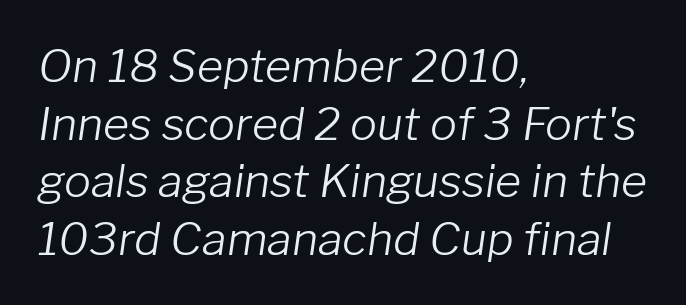
Q: Is the text bold? A: No.
Q: Is the text italic (slanted)? A: Yes, it leans right by about 8 degrees.
Q: Is the text underlined? A: No.
Q: How is the paragraph aligned? A: Left-aligned.
Q: Is the spacing between letters normal or unusually wide? A: Normal.
Q: Is the spacing between lines tight, normal or loose? A: Normal.
Q: Width (condensed, normal, or wide)? A: Normal.
Q: Stroke contrast? A: Low.
Q: x-height? A: Medium.
Q: Monospaced? A: No.
